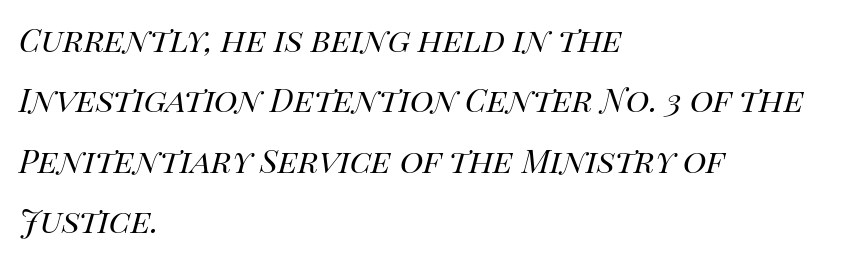
Does the lettering tilt? It does — this is italic. Weight: not bold — regular or lighter. Nothing unusual about the tracking: characters are spaced as the font intends. Clear beneath every line of the passage.
